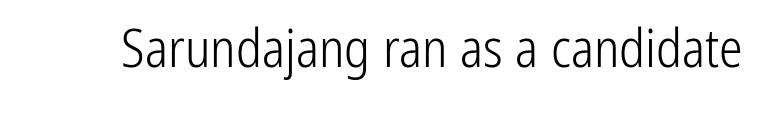
Q: Is the text bold? A: No.
Q: Is the text italic (slanted)? A: No, it is upright.
Q: Is the typeface a serif or a sans-serif typeface? A: Sans-serif.
Q: Is the text underlined? A: No.
Q: Is the spacing between letters normal or unusually wide? A: Normal.
Q: Width (condensed, normal, or wide)? A: Condensed.
Q: Stroke contrast? A: Low.
Q: x-height? A: Medium.
Q: Monospaced? A: No.
